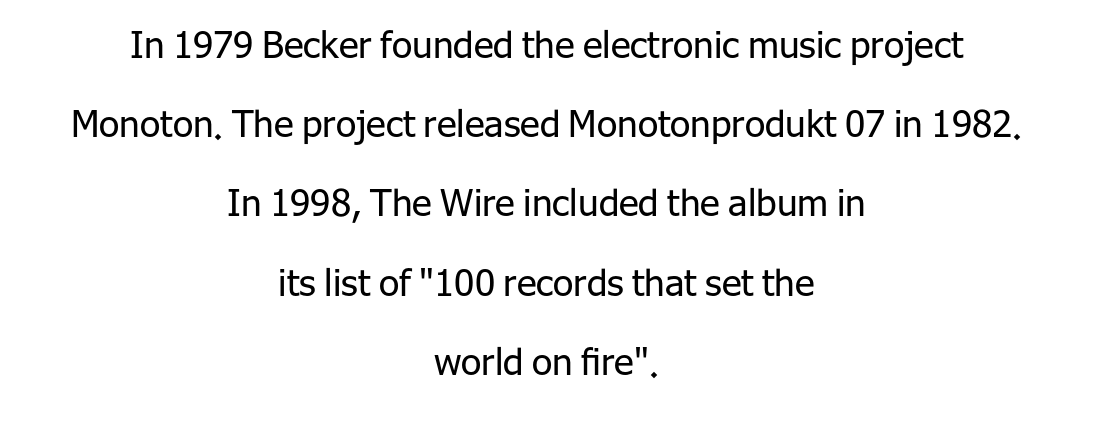
Q: Is the text bold? A: No.
Q: Is the text italic (slanted)? A: No, it is upright.
Q: Is the typeface a serif or a sans-serif typeface? A: Sans-serif.
Q: Is the text underlined? A: No.
Q: How is the paragraph aligned? A: Centered.
Q: Is the spacing between letters normal or unusually wide? A: Normal.
Q: Is the spacing between lines tight, normal or loose? A: Loose.
Q: Width (condensed, normal, or wide)? A: Normal.
Q: Stroke contrast? A: Low.
Q: x-height? A: Medium.
Q: Monospaced? A: No.
